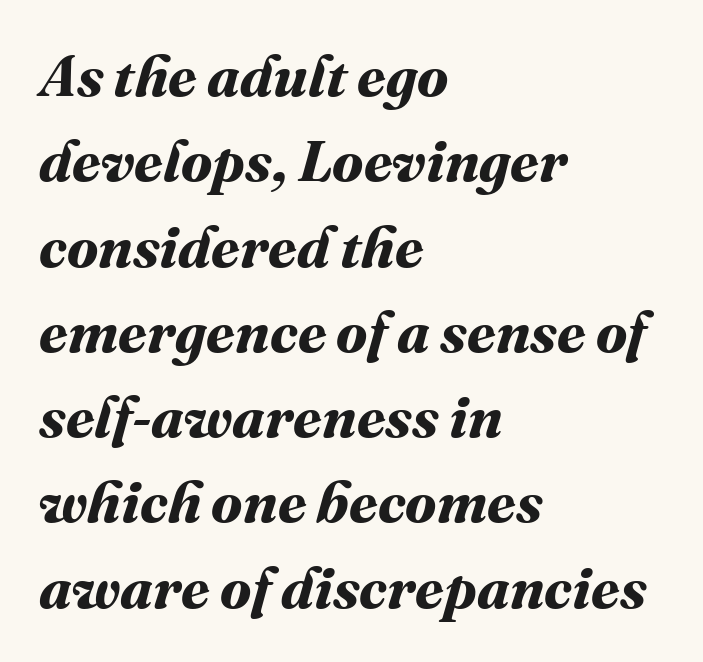
Every letter is thick-stroked: bold, no question. The space beneath each line is pristine and unruled. Here the designer chose a conventional face with non-uniform glyph widths. Vertical spacing — default. The passage shown has conventional tracking throughout.
